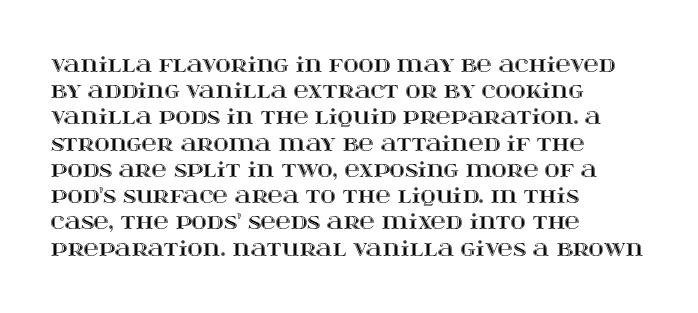
{"italic": "no", "underline": "no", "align": "left", "line_spacing": "normal", "line_spacing_ratio": 1.25, "letter_spacing": "normal", "letter_spacing_em": 0.0, "glyph_px": 21}
